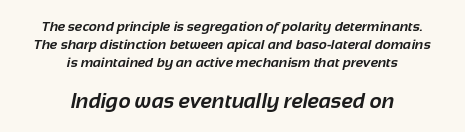
Q: Is the text bold? A: Yes.
Q: Is the text underlined? A: No.
Q: How is the paragraph aligned? A: Centered.
Q: Is the spacing between letters normal or unusually wide? A: Normal.
Q: Is the spacing between lines tight, normal or loose? A: Normal.
Q: Which block of text is set in a larger size, the first (top) or the second (bottom)? A: The second (bottom) one.
